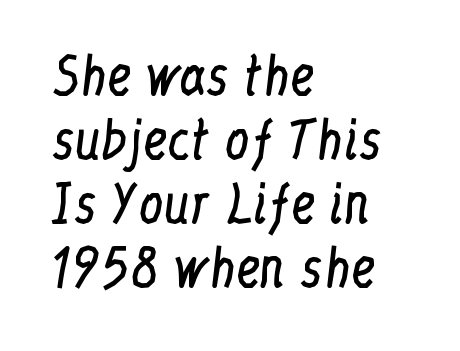
Left-aligned paragraph, ragged on the right. A quiet, ordinary-to-light weight characterises the typeface. A normal amount of white space separates one row of letters from the next. The designer went with a serif here, giving each stem small feet. Look at the tracking — it's just the regular setting, nothing added.
